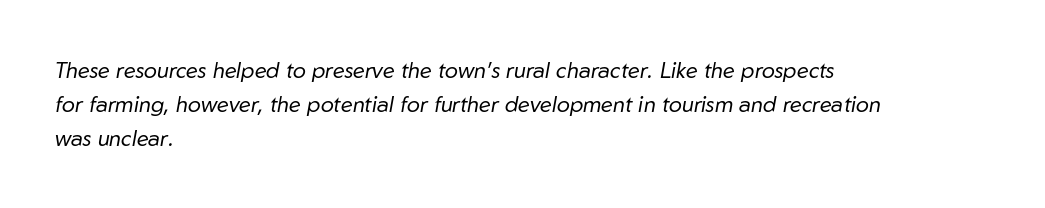
Q: Is the text bold? A: No.
Q: Is the text italic (slanted)? A: Yes, it leans right by about 10 degrees.
Q: Is the text underlined? A: No.
Q: How is the paragraph aligned? A: Left-aligned.
Q: Is the spacing between letters normal or unusually wide? A: Normal.
Q: Is the spacing between lines tight, normal or loose? A: Normal.
